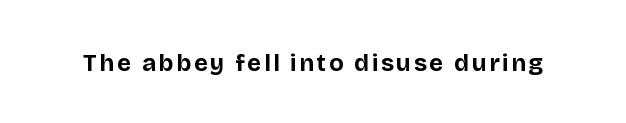
{"italic": "no", "bold": "yes", "underline": "no", "glyph_px": 24}
